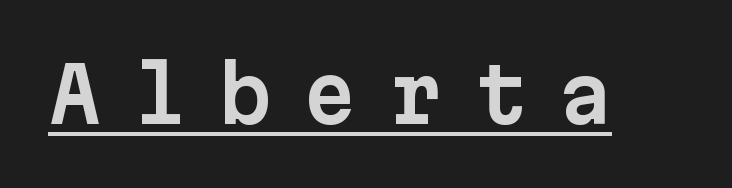
The image shows 76 px sans-serif type, upright, monospaced; set unusually wide letter spacing (+0.42 em), underlined; low stroke contrast and a medium x-height.
